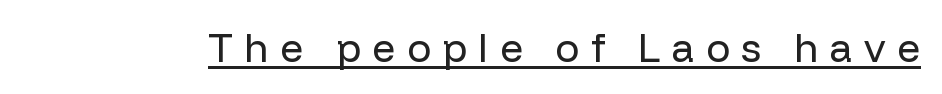
Weight: not bold — regular or lighter. This rendering features underlined lettering. This sample has the flowing, uneven cadence of proportional lettering. Posture: upright roman.
